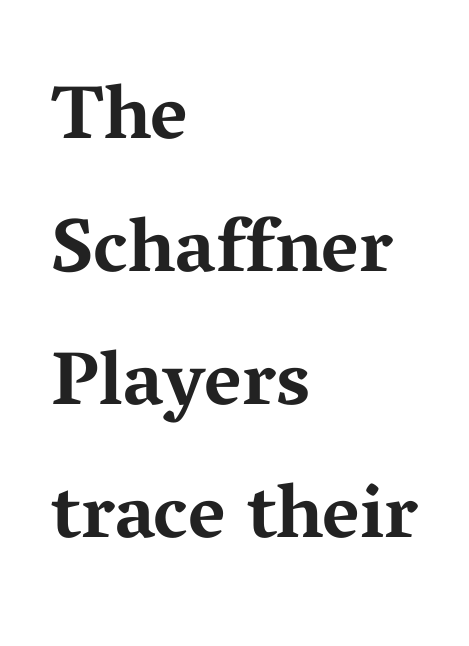
Q: Is the text bold? A: Yes.
Q: Is the text italic (slanted)? A: No, it is upright.
Q: Is the typeface a serif or a sans-serif typeface? A: Serif.
Q: Is the text underlined? A: No.
Q: How is the paragraph aligned? A: Left-aligned.
Q: Is the spacing between letters normal or unusually wide? A: Normal.
Q: Width (condensed, normal, or wide)? A: Wide.
Q: Stroke contrast? A: Medium.
Q: x-height? A: Medium.
Q: Monospaced? A: No.
